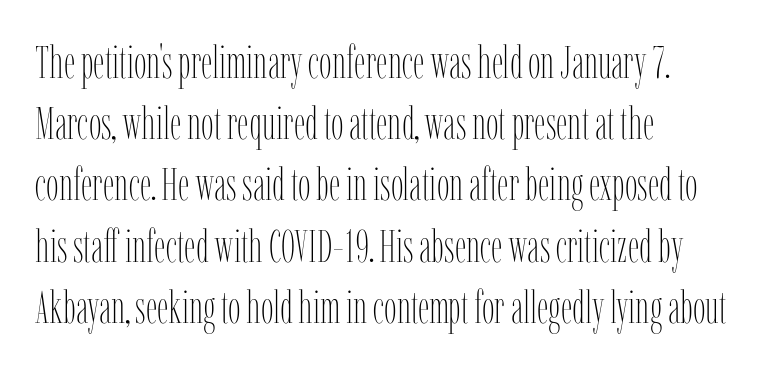
Q: Is the text bold? A: No.
Q: Is the text italic (slanted)? A: No, it is upright.
Q: Is the text underlined? A: No.
Q: How is the paragraph aligned? A: Left-aligned.
Q: Is the spacing between letters normal or unusually wide? A: Normal.
Q: Is the spacing between lines tight, normal or loose? A: Normal.
Q: Width (condensed, normal, or wide)? A: Condensed.
Q: Stroke contrast? A: Low.
Q: x-height? A: Medium.
Q: Monospaced? A: No.
